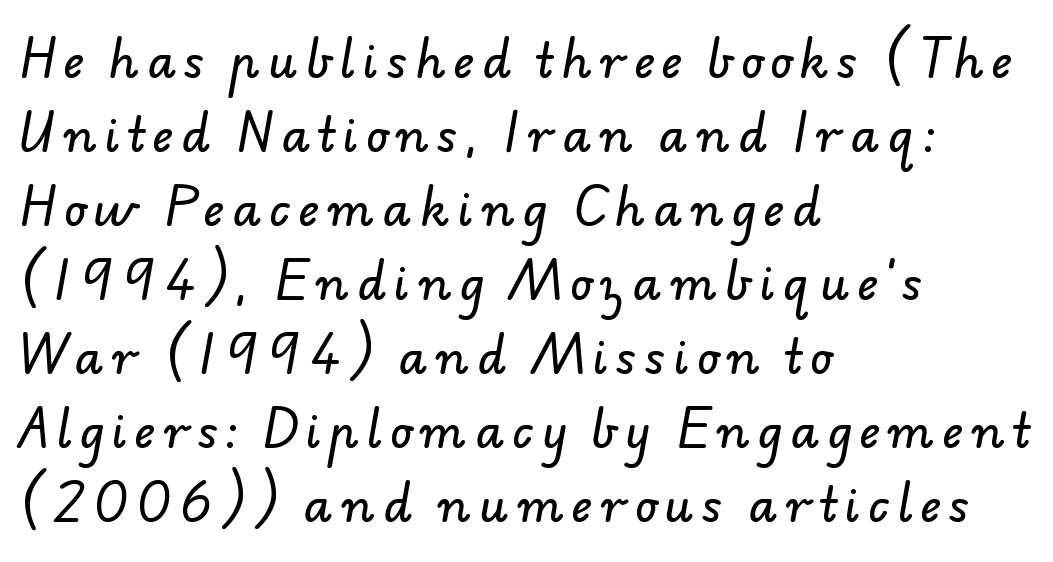
The face used here is proportionally spaced, like ordinary book or web type. The text was rendered using a sans face with plain stroke endings. Layout note: lines flush left. Is there much room between lines? A standard amount, neither cramped nor airy.
